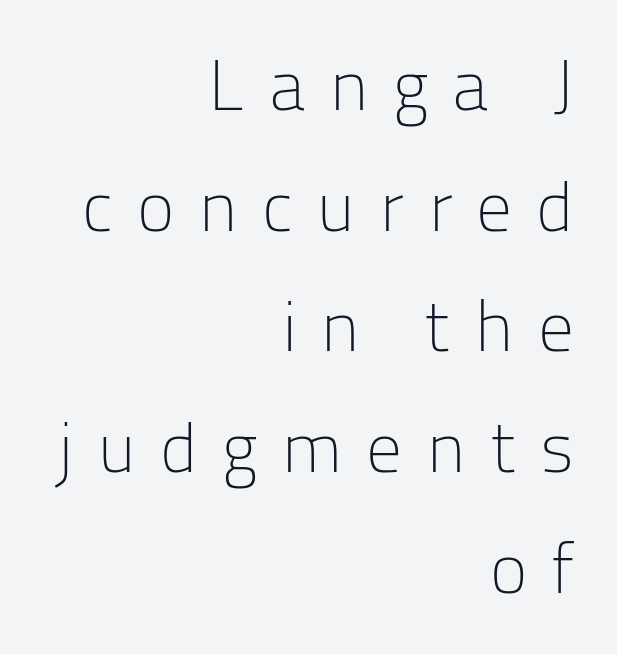
Q: Is the text bold? A: No.
Q: Is the text italic (slanted)? A: No, it is upright.
Q: Is the typeface a serif or a sans-serif typeface? A: Sans-serif.
Q: Is the text underlined? A: No.
Q: How is the paragraph aligned? A: Right-aligned.
Q: Is the spacing between letters normal or unusually wide? A: Unusually wide.
Q: Is the spacing between lines tight, normal or loose? A: Normal.
Q: Width (condensed, normal, or wide)? A: Normal.
Q: Stroke contrast? A: Low.
Q: x-height? A: Medium.
Q: Monospaced? A: No.
